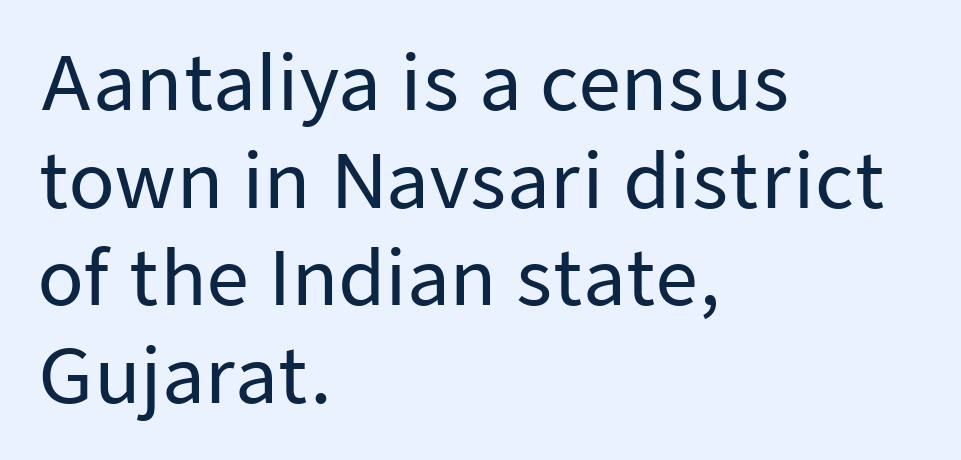
Q: Is the text italic (slanted)? A: No, it is upright.
Q: Is the typeface a serif or a sans-serif typeface? A: Sans-serif.
Q: Is the text underlined? A: No.
Q: How is the paragraph aligned? A: Left-aligned.
Q: Is the spacing between letters normal or unusually wide? A: Normal.
Q: Is the spacing between lines tight, normal or loose? A: Normal.
Q: Width (condensed, normal, or wide)? A: Normal.
Q: Stroke contrast? A: Low.
Q: x-height? A: Medium.
Q: Monospaced? A: No.
